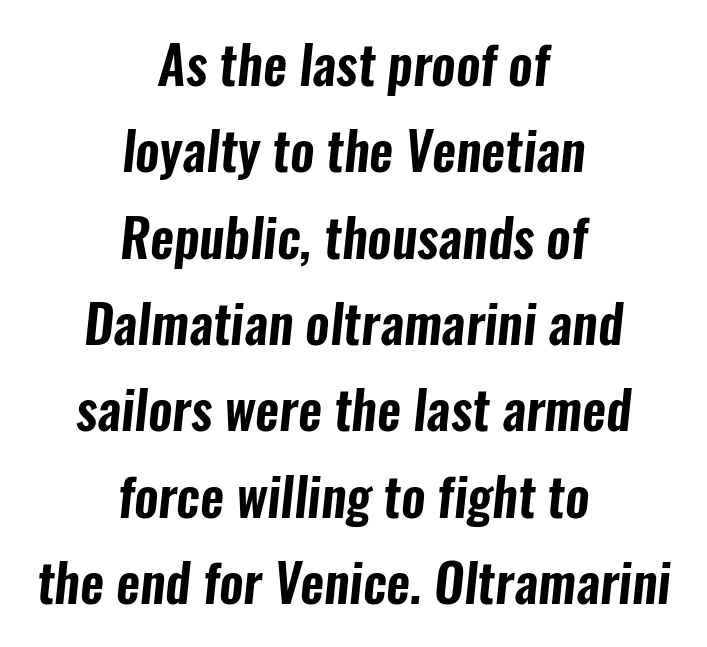
Does the leading feel generous? No, just average. The text block is weighted toward neither margin, spreading evenly from the middle. This rendering leaves character spacing at its baseline value. A clean baseline with only descenders dipping below it.
